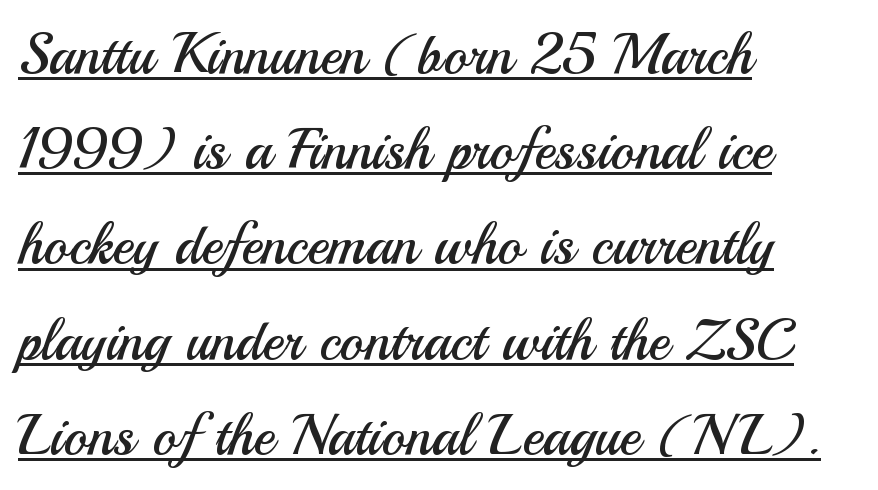
{"serif": "no", "bold": "no", "weight": "regular", "width": "normal", "stroke_contrast": "medium", "x_height": "small", "monospaced": "no", "underline": "yes", "align": "left", "line_spacing": "normal", "line_spacing_ratio": 1.67, "letter_spacing": "normal", "letter_spacing_em": 0.0, "glyph_px": 57}
